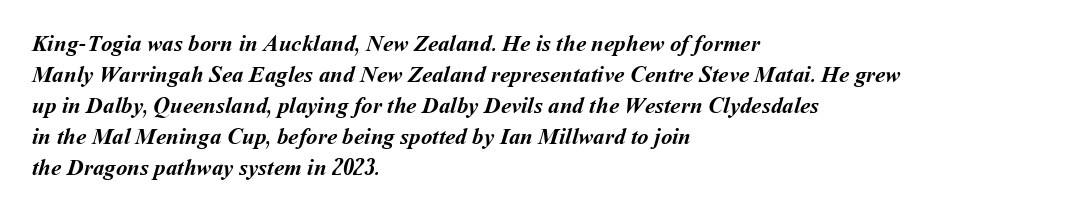
Caption: bold face, heavy strokes. The horizontal fit of the characters is conventional and even. The rows are spaced the way most documents space them. The lines are quadded left.
